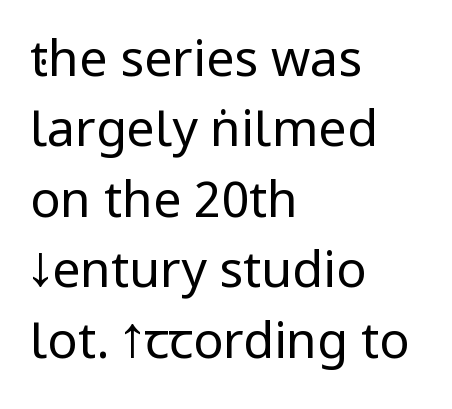
Q: Is the text bold? A: No.
Q: Is the text italic (slanted)? A: No, it is upright.
Q: Is the typeface a serif or a sans-serif typeface? A: Sans-serif.
Q: Is the text underlined? A: No.
Q: How is the paragraph aligned? A: Left-aligned.
Q: Is the spacing between letters normal or unusually wide? A: Normal.
Q: Is the spacing between lines tight, normal or loose? A: Normal.
Q: Width (condensed, normal, or wide)? A: Condensed.
Q: Stroke contrast? A: Low.
